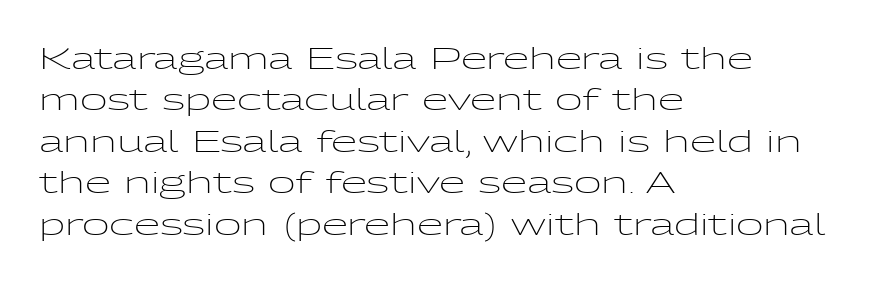
The image shows 30 px light, wide sans-serif type, upright; set left-aligned, normal line spacing (1.38x), normal letter spacing, not underlined; low stroke contrast and a medium x-height.
